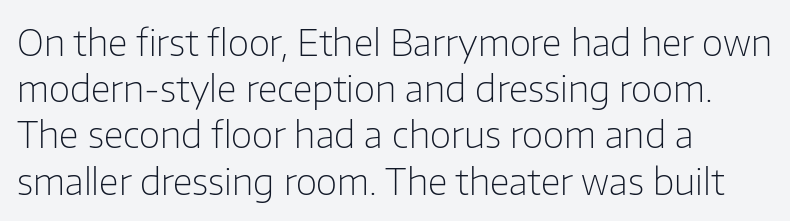
{"serif": "no", "italic": "no", "bold": "no", "weight": "light", "width": "normal", "stroke_contrast": "low", "x_height": "medium", "monospaced": "no", "underline": "no", "align": "left", "line_spacing": "normal", "line_spacing_ratio": 1.25, "letter_spacing": "normal", "letter_spacing_em": 0.0, "glyph_px": 37}
